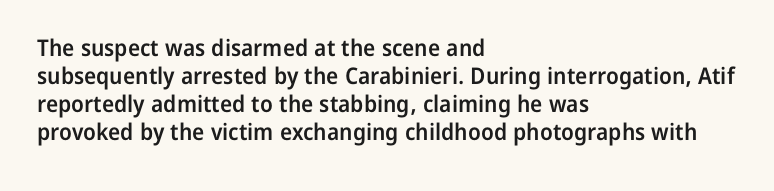
Alignment: flush left. Short note: letters normally spaced. The space directly below the letters is spotless. It's the straight-up-and-down kind of type. Stroke thickness is moderately raised; the sample reads as semibold.
